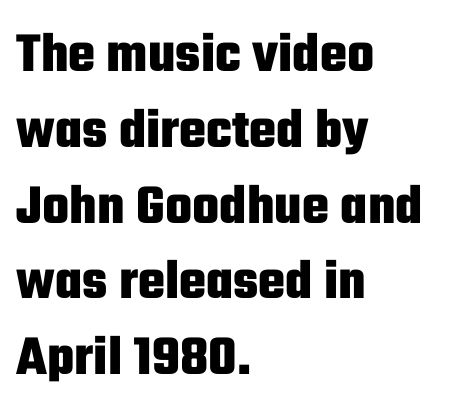
Q: Is the text bold? A: Yes.
Q: Is the text italic (slanted)? A: No, it is upright.
Q: Is the typeface a serif or a sans-serif typeface? A: Sans-serif.
Q: Is the text underlined? A: No.
Q: How is the paragraph aligned? A: Left-aligned.
Q: Is the spacing between letters normal or unusually wide? A: Normal.
Q: Is the spacing between lines tight, normal or loose? A: Normal.
Q: Width (condensed, normal, or wide)? A: Condensed.
Q: Stroke contrast? A: Low.
Q: x-height? A: Medium.
Q: Monospaced? A: No.
